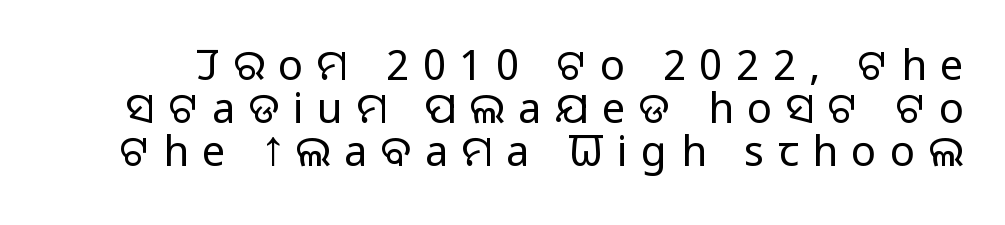
{"serif": "no", "italic": "no", "bold": "no", "weight": "regular", "width": "normal", "stroke_contrast": "low", "x_height": "large", "monospaced": "no", "underline": "no", "line_spacing": "tight", "line_spacing_ratio": 1.02, "letter_spacing": "wide", "letter_spacing_em": 0.32, "glyph_px": 42}
